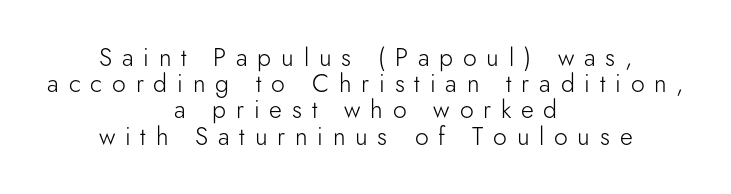
Does the leading feel generous? Not at all — it's pinched. Stem width sits at or under what a default text font uses. Caption: expanded tracking, letters set apart. Has an underline been added? It has not. A centered setting, common on invitations and titles, is used for this passage.
